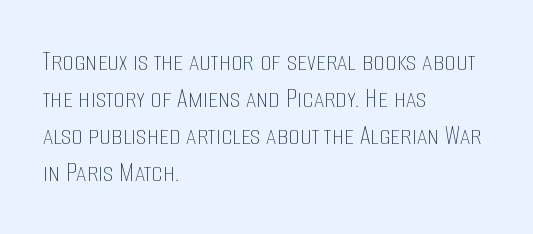
{"italic": "no", "bold": "no", "weight": "thin", "width": "condensed", "stroke_contrast": "low", "x_height": "large", "monospaced": "no", "underline": "no", "align": "left", "line_spacing": "normal", "line_spacing_ratio": 1.28, "letter_spacing": "normal", "letter_spacing_em": 0.0, "glyph_px": 29}
